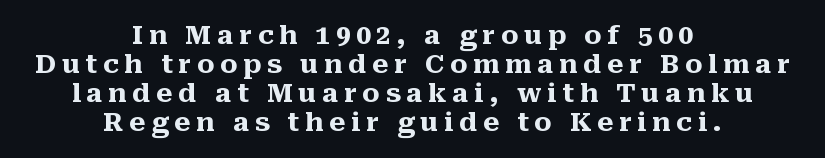
{"italic": "no", "bold": "yes", "underline": "no", "align": "center", "line_spacing": "tight", "line_spacing_ratio": 1.12, "letter_spacing": "wide", "letter_spacing_em": 0.22, "glyph_px": 26}
